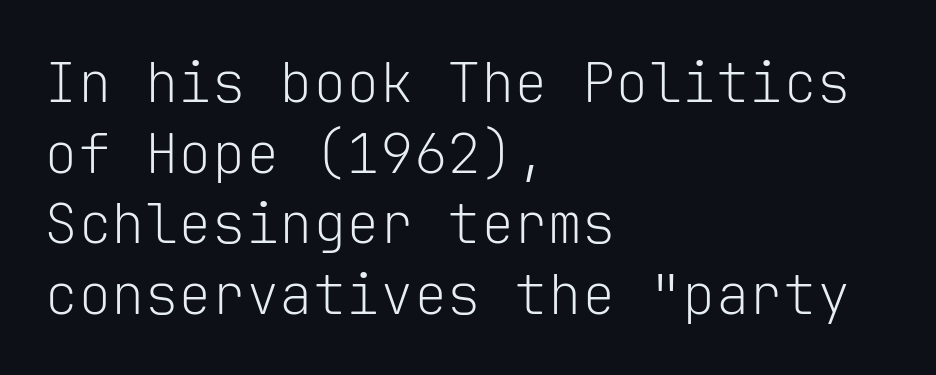
Q: Is the text bold? A: No.
Q: Is the text italic (slanted)? A: No, it is upright.
Q: Is the typeface a serif or a sans-serif typeface? A: Sans-serif.
Q: Is the text underlined? A: No.
Q: How is the paragraph aligned? A: Left-aligned.
Q: Is the spacing between letters normal or unusually wide? A: Normal.
Q: Is the spacing between lines tight, normal or loose? A: Normal.
Q: Width (condensed, normal, or wide)? A: Normal.
Q: Stroke contrast? A: Low.
Q: x-height? A: Medium.
Q: Monospaced? A: Yes.
